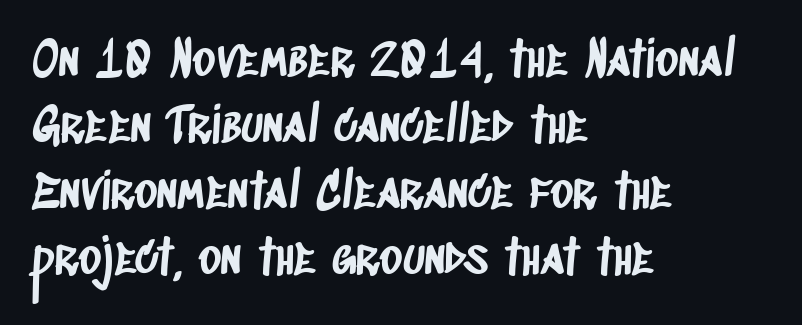
{"serif": "no", "width": "condensed", "stroke_contrast": "low", "x_height": "large", "monospaced": "no", "underline": "no", "align": "left", "line_spacing": "normal", "line_spacing_ratio": 1.35, "letter_spacing": "normal", "letter_spacing_em": 0.0, "glyph_px": 49}
